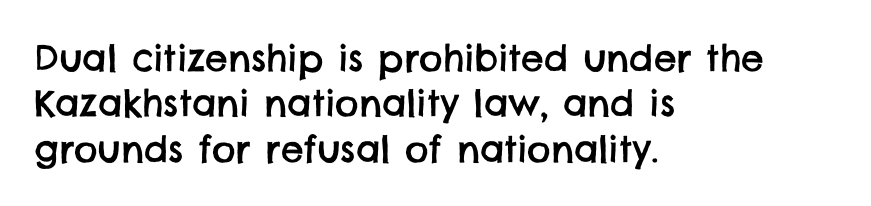
Each letter keeps its own natural width here, so spacing adapts to shape. Clear beneath every line of the passage. I'd call this a sans setting — the letters go barefoot. Regarding leading, the lines here are spaced in the standard way. Is the letter spacing exaggerated? No — it looks like the ordinary default. Alignment: flush left.
